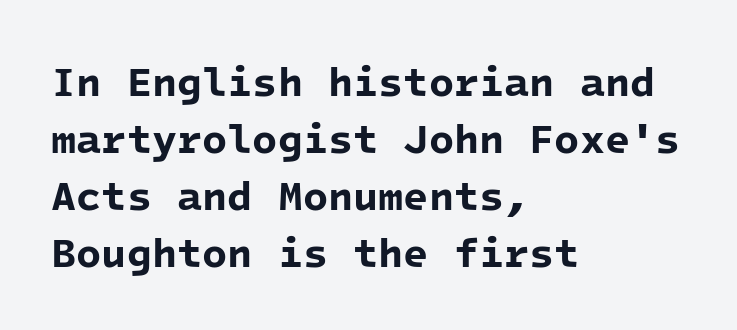
Q: Is the text bold? A: Yes.
Q: Is the typeface a serif or a sans-serif typeface? A: Sans-serif.
Q: Is the text underlined? A: No.
Q: How is the paragraph aligned? A: Left-aligned.
Q: Is the spacing between letters normal or unusually wide? A: Normal.
Q: Is the spacing between lines tight, normal or loose? A: Normal.
Q: Width (condensed, normal, or wide)? A: Normal.
Q: Stroke contrast? A: Low.
Q: x-height? A: Medium.
Q: Monospaced? A: Yes.
